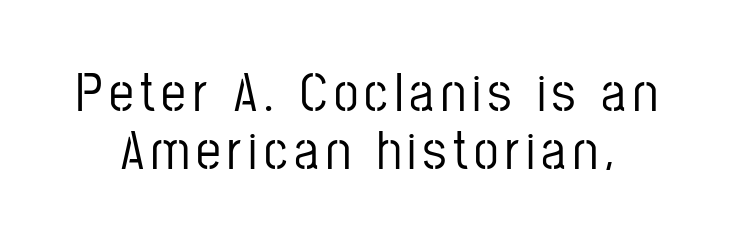
Q: Is the text italic (slanted)? A: No, it is upright.
Q: Is the typeface a serif or a sans-serif typeface? A: Sans-serif.
Q: Is the text underlined? A: No.
Q: Is the spacing between lines tight, normal or loose? A: Tight.
Q: Width (condensed, normal, or wide)? A: Condensed.
Q: Stroke contrast? A: Low.
Q: x-height? A: Medium.
Q: Monospaced? A: No.
